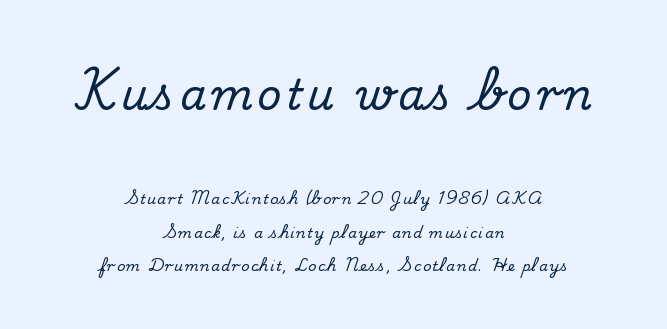
The image shows 42 px serif type; set centered, loose line spacing (2.41x), not underlined; the first (top) block is 3.0x larger; medium stroke contrast and a small x-height.
